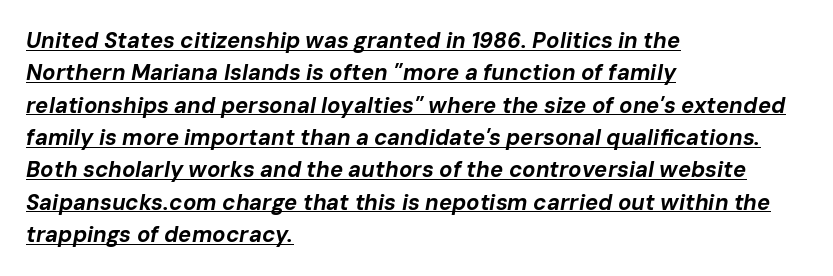
The image shows 22 px bold type, italic (leaning right); set left-aligned, normal line spacing (1.47x), normal letter spacing, underlined.
